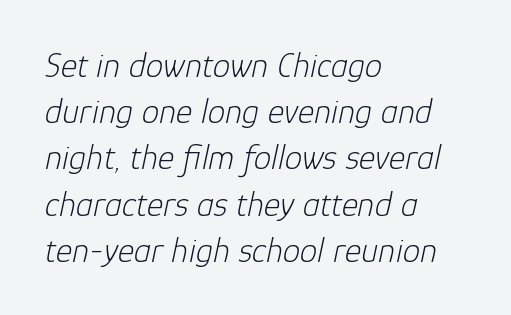
The image shows 35 px light type, italic (leaning right); set left-aligned, normal line spacing (1.32x), normal letter spacing, not underlined; low stroke contrast and a medium x-height.
